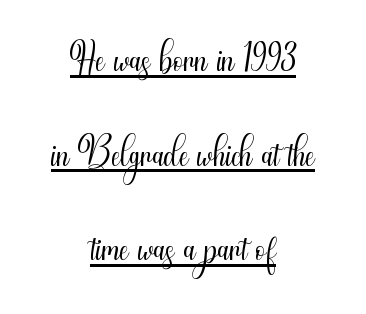
Q: Is the text bold? A: No.
Q: Is the text italic (slanted)? A: Yes.
Q: Is the typeface a serif or a sans-serif typeface? A: Sans-serif.
Q: Is the text underlined? A: Yes.
Q: How is the paragraph aligned? A: Centered.
Q: Is the spacing between letters normal or unusually wide? A: Normal.
Q: Is the spacing between lines tight, normal or loose? A: Normal.
Q: Width (condensed, normal, or wide)? A: Condensed.
Q: Stroke contrast? A: Medium.
Q: x-height? A: Small.
Q: Monospaced? A: No.
